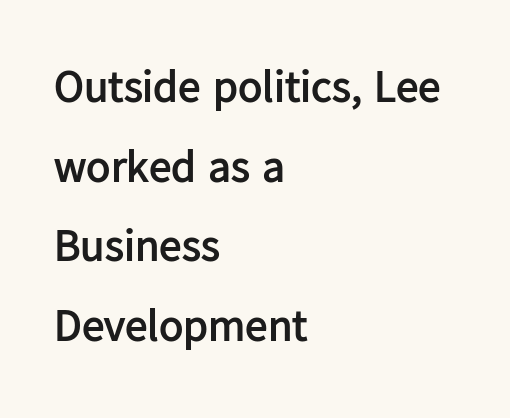
Q: Is the text bold? A: Yes.
Q: Is the text italic (slanted)? A: No, it is upright.
Q: Is the typeface a serif or a sans-serif typeface? A: Sans-serif.
Q: Is the text underlined? A: No.
Q: How is the paragraph aligned? A: Left-aligned.
Q: Is the spacing between letters normal or unusually wide? A: Normal.
Q: Width (condensed, normal, or wide)? A: Normal.
Q: Stroke contrast? A: Low.
Q: x-height? A: Medium.
Q: Monospaced? A: No.
